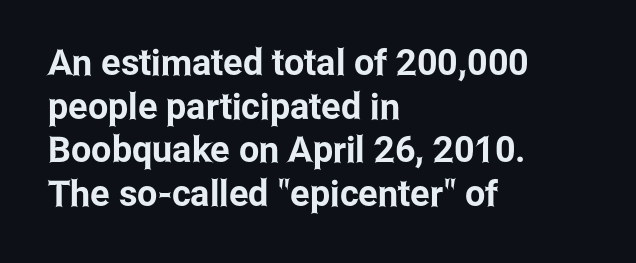
Looks like regular typesetting: each glyph gets only the width it needs. This sample is left-justified, so line endings fall wherever the words run out. The rendering keeps characters at their native spacing. Descenders hang freely into open space. This is the regular roman posture of the typeface.
